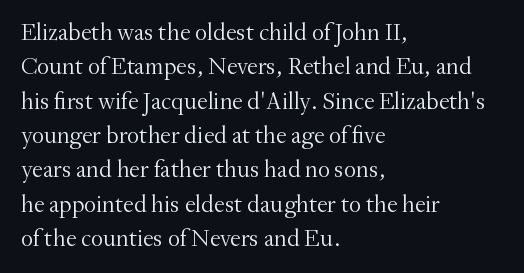
The image shows 24 px text type, upright; set left-aligned, normal line spacing (1.43x), normal letter spacing, not underlined.
